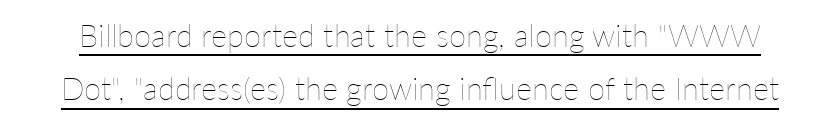
{"italic": "no", "bold": "no", "weight": "thin", "width": "normal", "stroke_contrast": "low", "x_height": "medium", "monospaced": "no", "underline": "yes", "line_spacing_ratio": 1.72, "letter_spacing": "normal", "letter_spacing_em": 0.0, "glyph_px": 31}
